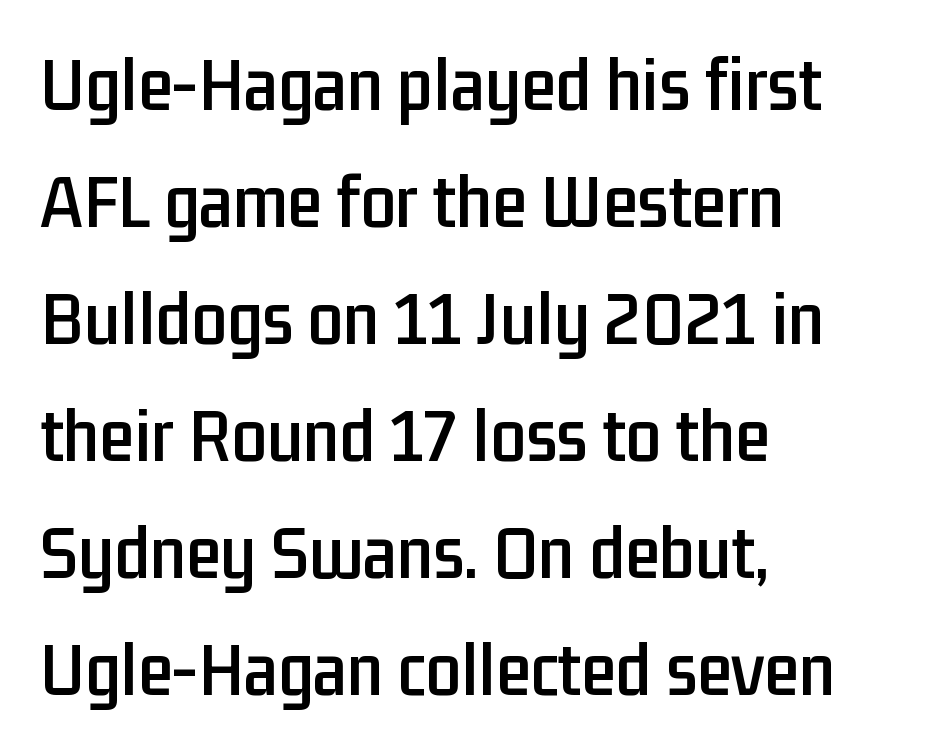
The paragraph shown leans on its left margin. What's the leading like? Ordinary, nothing unusual. The glyphs in this specimen are sans serif. The face used here is rendered with its standard letterfit. Has an underline been added? It has not. Ordinary non-slanted type is in use.
